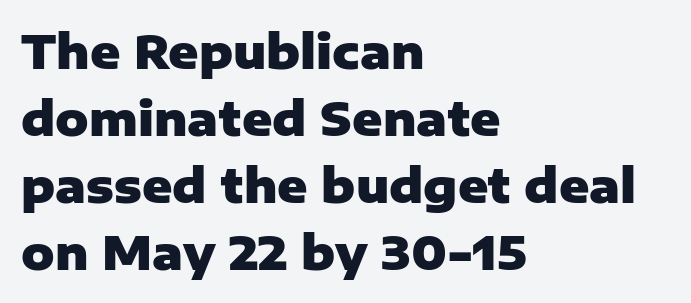
The image shows 46 px heavy sans-serif type, upright; set left-aligned, normal line spacing (1.46x), normal letter spacing, not underlined; low stroke contrast and a medium x-height.
